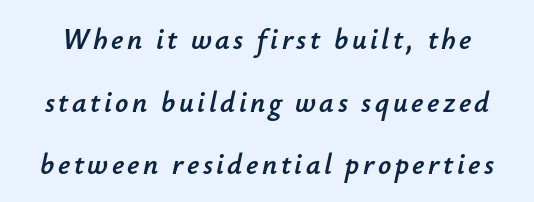
{"italic": "yes", "lean": "right", "slant_degrees": 12, "width": "normal", "stroke_contrast": "low", "x_height": "small", "monospaced": "no", "underline": "no", "line_spacing": "loose", "line_spacing_ratio": 2.16, "glyph_px": 29}
